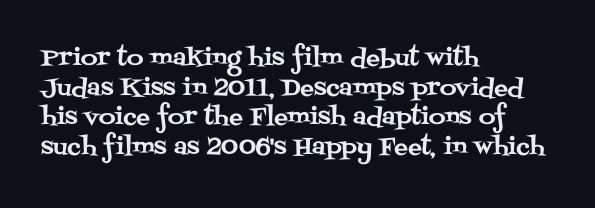
{"italic": "no", "underline": "no", "align": "left", "line_spacing": "normal", "line_spacing_ratio": 1.29, "letter_spacing": "normal", "letter_spacing_em": 0.0, "glyph_px": 23}
